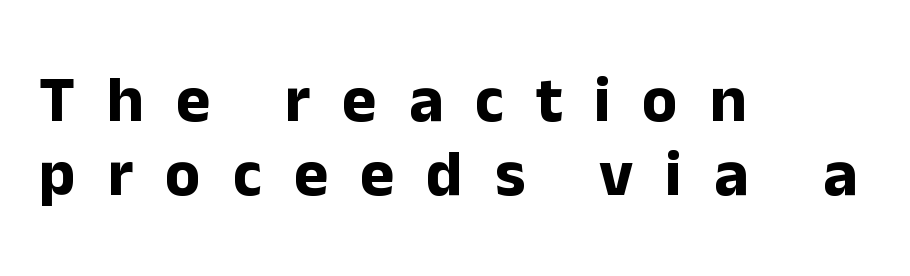
Q: Is the text bold? A: Yes.
Q: Is the text italic (slanted)? A: No, it is upright.
Q: Is the typeface a serif or a sans-serif typeface? A: Sans-serif.
Q: Is the text underlined? A: No.
Q: How is the paragraph aligned? A: Left-aligned.
Q: Is the spacing between letters normal or unusually wide? A: Unusually wide.
Q: Is the spacing between lines tight, normal or loose? A: Tight.
Q: Width (condensed, normal, or wide)? A: Normal.
Q: Stroke contrast? A: Low.
Q: x-height? A: Medium.
Q: Monospaced? A: No.
